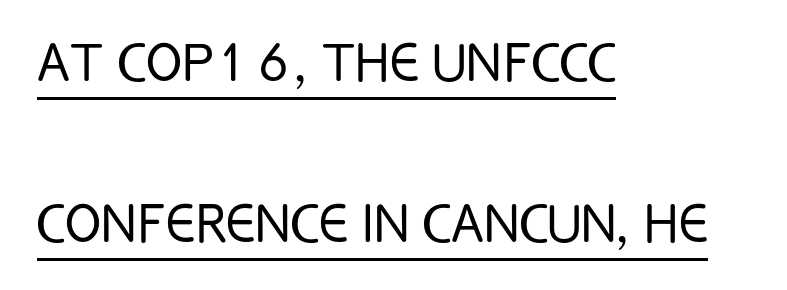
Q: Is the text bold? A: No.
Q: Is the text italic (slanted)? A: No, it is upright.
Q: Is the typeface a serif or a sans-serif typeface? A: Sans-serif.
Q: Is the text underlined? A: Yes.
Q: How is the paragraph aligned? A: Left-aligned.
Q: Is the spacing between letters normal or unusually wide? A: Normal.
Q: Is the spacing between lines tight, normal or loose? A: Loose.
Q: Width (condensed, normal, or wide)? A: Condensed.
Q: Stroke contrast? A: Low.
Q: x-height? A: Large.
Q: Monospaced? A: No.
